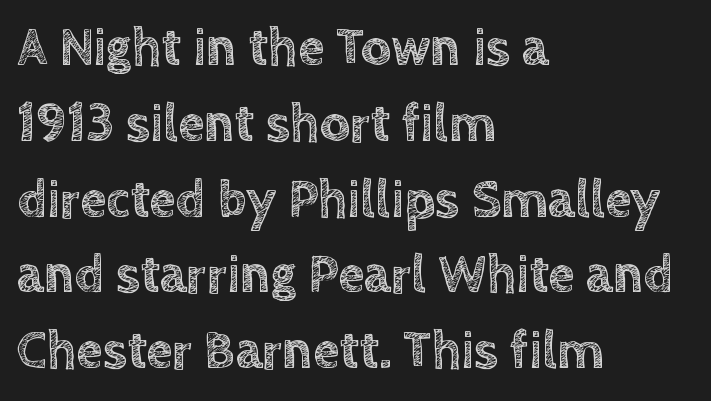
{"italic": "no", "width": "normal", "x_height": "large", "monospaced": "no", "underline": "no", "align": "left", "line_spacing": "normal", "line_spacing_ratio": 1.43, "letter_spacing": "normal", "letter_spacing_em": 0.0, "glyph_px": 53}
